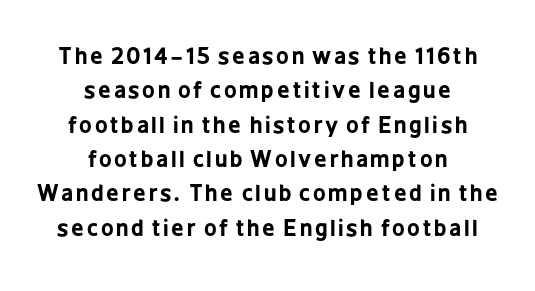
The image shows 22 px bold type, upright; set centered, normal line spacing (1.56x), not underlined.
